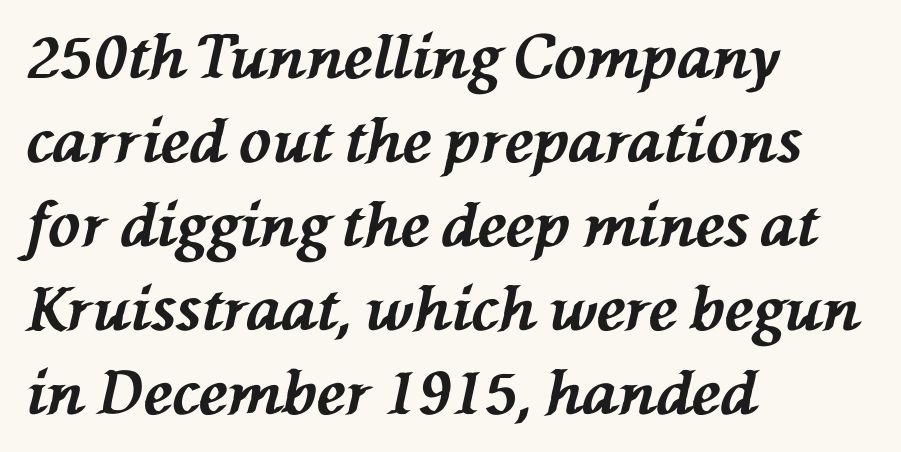
The image shows 60 px bold type, italic (leaning left); set left-aligned, normal line spacing (1.4x), normal letter spacing, not underlined; medium stroke contrast and a medium x-height.
